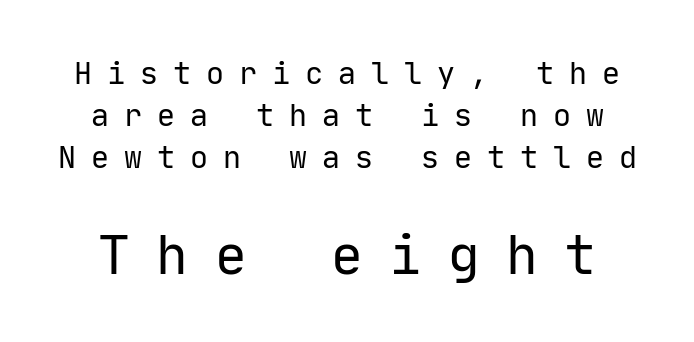
Q: Is the text bold? A: No.
Q: Is the text italic (slanted)? A: No, it is upright.
Q: Is the typeface a serif or a sans-serif typeface? A: Sans-serif.
Q: Is the text underlined? A: No.
Q: Is the spacing between letters normal or unusually wide? A: Unusually wide.
Q: Is the spacing between lines tight, normal or loose? A: Normal.
Q: Which block of text is set in a larger size, the first (top) or the second (bottom)? A: The second (bottom) one.
Q: Width (condensed, normal, or wide)? A: Normal.
Q: Stroke contrast? A: Low.
Q: x-height? A: Medium.
Q: Monospaced? A: Yes.
